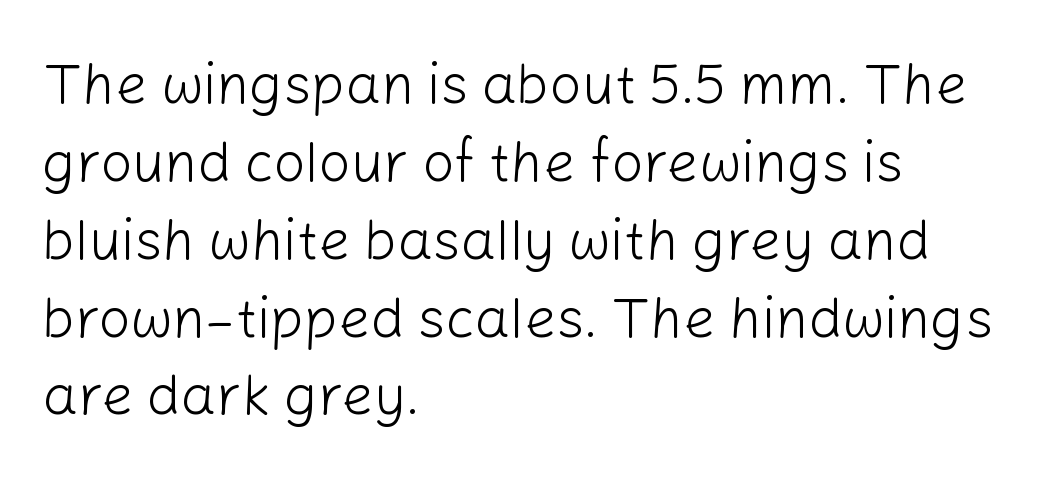
{"serif": "no", "italic": "no", "bold": "no", "weight": "light", "width": "normal", "stroke_contrast": "low", "x_height": "medium", "monospaced": "no", "underline": "no", "align": "left", "line_spacing": "normal", "line_spacing_ratio": 1.39, "letter_spacing": "normal", "letter_spacing_em": 0.0, "glyph_px": 56}
